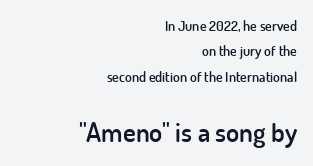
Q: Is the text bold? A: Semi-bold.
Q: Is the text italic (slanted)? A: No, it is upright.
Q: Is the text underlined? A: No.
Q: How is the paragraph aligned? A: Right-aligned.
Q: Is the spacing between letters normal or unusually wide? A: Normal.
Q: Which block of text is set in a larger size, the first (top) or the second (bottom)? A: The second (bottom) one.
